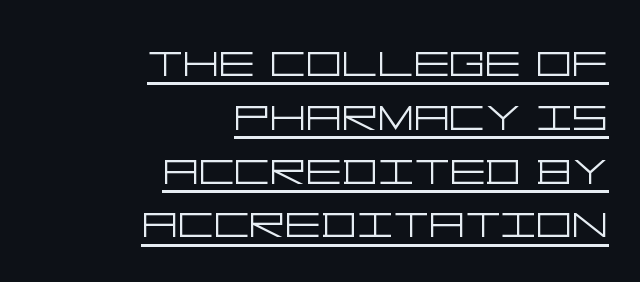
{"serif": "no", "italic": "no", "bold": "no", "weight": "light", "width": "wide", "stroke_contrast": "low", "x_height": "large", "underline": "yes", "align": "right", "line_spacing": "tight", "line_spacing_ratio": 0.96, "letter_spacing": "normal", "letter_spacing_em": 0.0, "glyph_px": 56}
